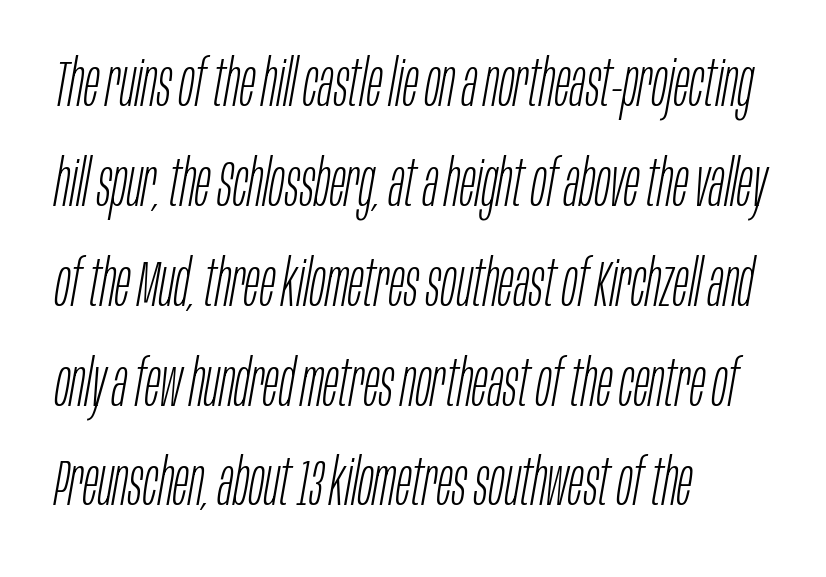
Just letters on the line, the space beneath them empty. One glance says typical: line gaps are just what's usual. Does the copy run flush right? No — it runs flush left. No heavy texture on the line: the type isn't bold.
